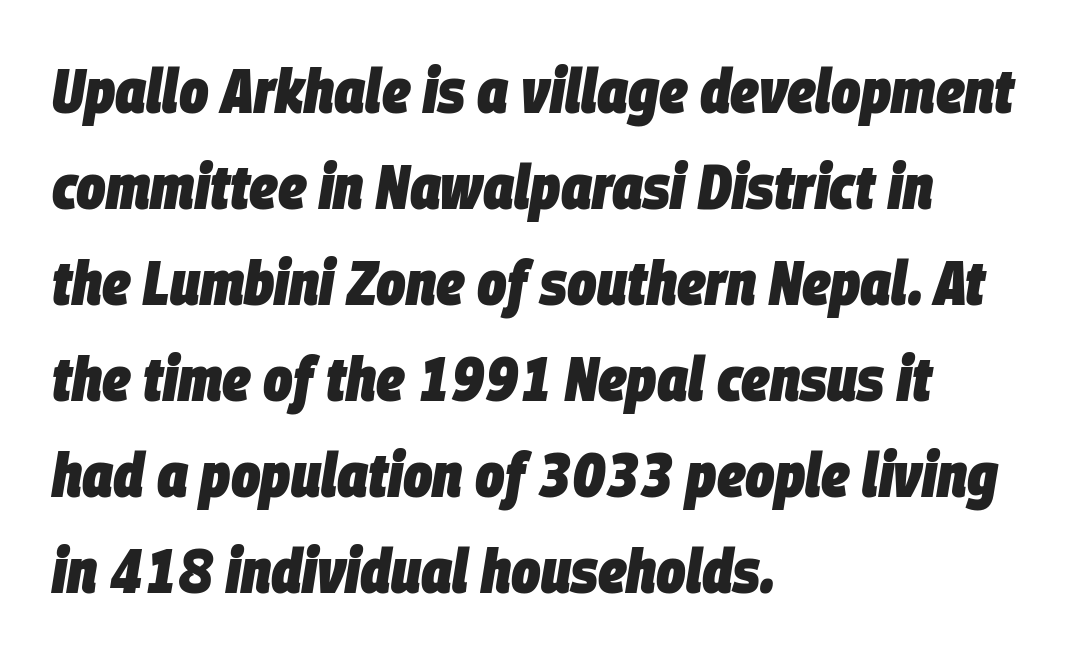
The image shows 62 px heavy, condensed type, italic (leaning right); set left-aligned, normal line spacing (1.55x), normal letter spacing, not underlined; low stroke contrast and a large x-height.
